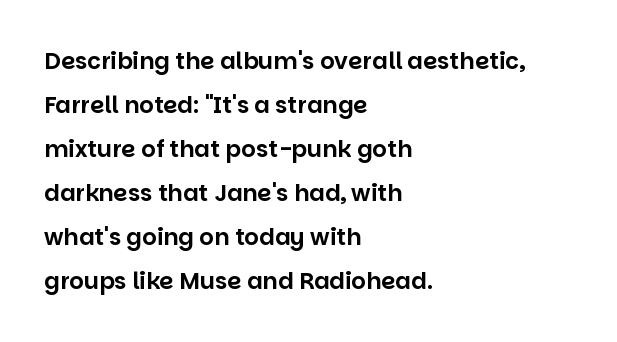
Vertical spacing — loose. When letters stand straight like this, we call the style roman or upright. The ragged edge is on the right, which tells us the setting is flush left. In terms of letterspacing, this is plain default setting. Any mark beneath the type? The region is blank.
